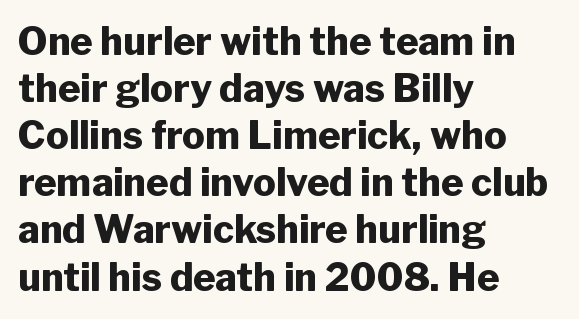
{"serif": "no", "italic": "no", "bold": "yes", "weight": "heavy", "width": "normal", "stroke_contrast": "low", "x_height": "medium", "monospaced": "no", "underline": "no", "align": "left", "line_spacing_ratio": 1.24, "letter_spacing": "normal", "letter_spacing_em": 0.0, "glyph_px": 38}
